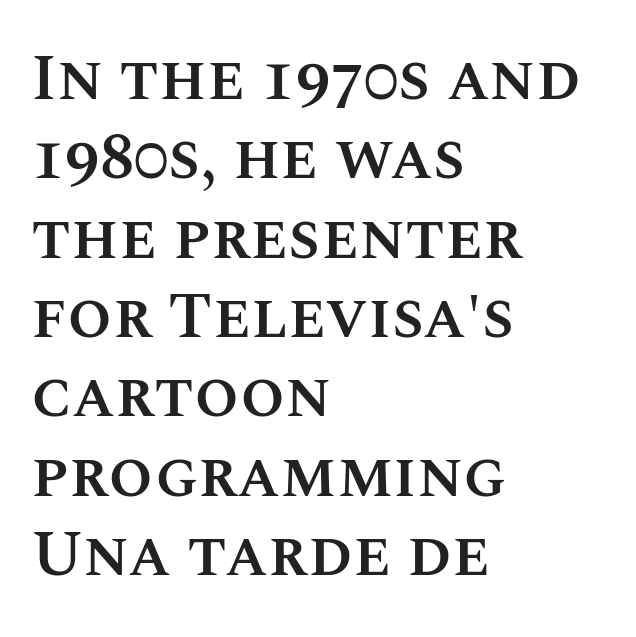
The image shows 64 px semibold type, upright; set left-aligned, line spacing 1.24x, normal letter spacing, not underlined; medium stroke contrast and a large x-height.
